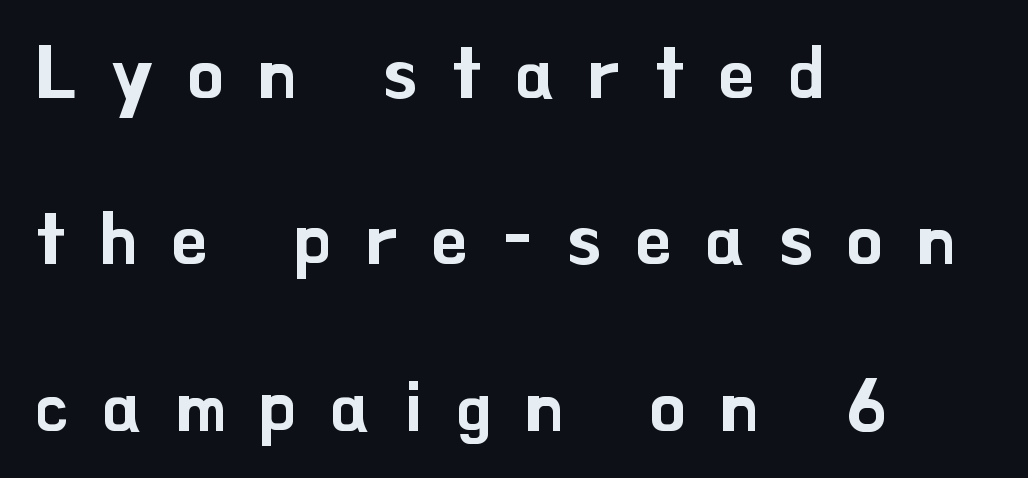
{"serif": "no", "italic": "no", "width": "normal", "stroke_contrast": "low", "x_height": "small", "monospaced": "no", "underline": "no", "align": "left", "line_spacing": "loose", "line_spacing_ratio": 2.31, "letter_spacing": "wide", "letter_spacing_em": 0.48, "glyph_px": 72}
